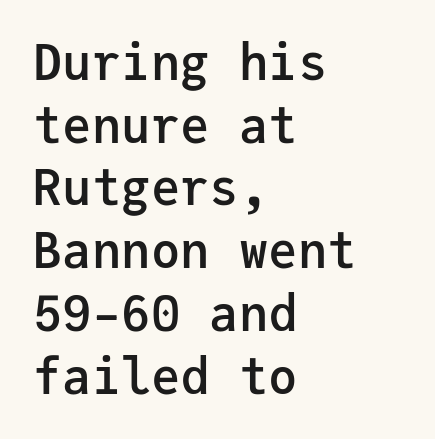
{"serif": "no", "italic": "no", "bold": "semi", "weight": "semibold", "width": "normal", "stroke_contrast": "low", "x_height": "medium", "monospaced": "yes", "underline": "no", "align": "left", "line_spacing": "normal", "line_spacing_ratio": 1.28, "letter_spacing": "normal", "letter_spacing_em": 0.0, "glyph_px": 49}
